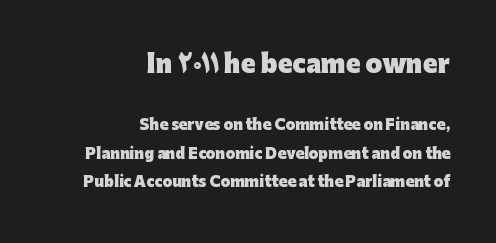
Q: Is the text bold? A: Yes.
Q: Is the text italic (slanted)? A: No, it is upright.
Q: Is the text underlined? A: No.
Q: How is the paragraph aligned? A: Right-aligned.
Q: Is the spacing between letters normal or unusually wide? A: Normal.
Q: Is the spacing between lines tight, normal or loose? A: Loose.
Q: Which block of text is set in a larger size, the first (top) or the second (bottom)? A: The first (top) one.
